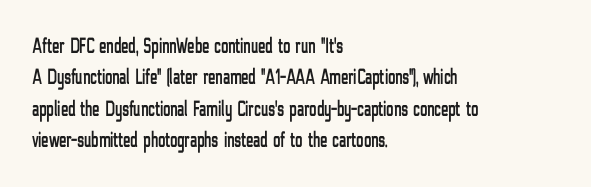
The image shows 22 px text type, upright; set left-aligned, normal line spacing (1.43x), normal letter spacing, not underlined.
